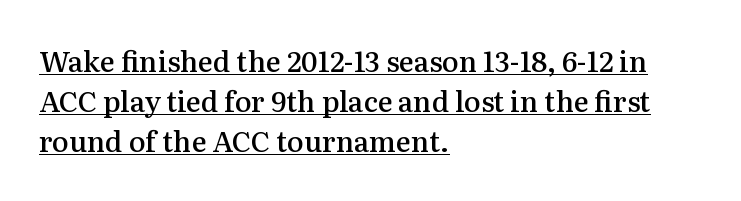
Q: Is the text bold? A: Semi-bold.
Q: Is the text italic (slanted)? A: No, it is upright.
Q: Is the typeface a serif or a sans-serif typeface? A: Serif.
Q: Is the text underlined? A: Yes.
Q: How is the paragraph aligned? A: Left-aligned.
Q: Is the spacing between letters normal or unusually wide? A: Normal.
Q: Is the spacing between lines tight, normal or loose? A: Normal.
Q: Width (condensed, normal, or wide)? A: Normal.
Q: Stroke contrast? A: Medium.
Q: x-height? A: Medium.
Q: Monospaced? A: No.
